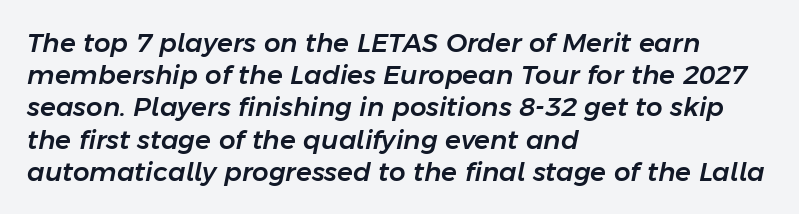
{"italic": "yes", "lean": "right", "slant_degrees": 11, "underline": "no", "align": "left", "line_spacing_ratio": 1.24, "letter_spacing": "normal", "letter_spacing_em": 0.0, "glyph_px": 26}
